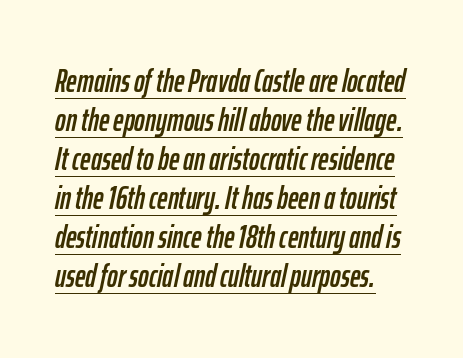
The image shows 32 px condensed type, italic (leaning right); set line spacing 1.22x, normal letter spacing, underlined; low stroke contrast and a medium x-height.
